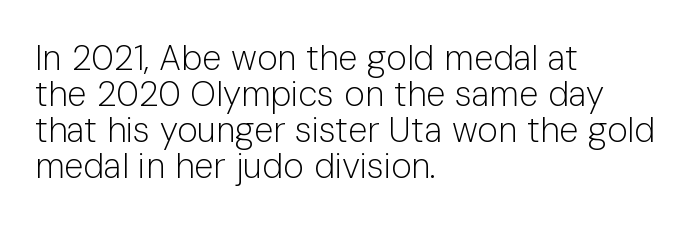
Here the glyphs are tracked normally, forming tight word shapes. What's the leading like? Squeezed, with rows nearly overlapping. The strokes carry an ordinary text weight at most. Layout note: lines flush left. The lettering holds an erect, upright posture throughout.
